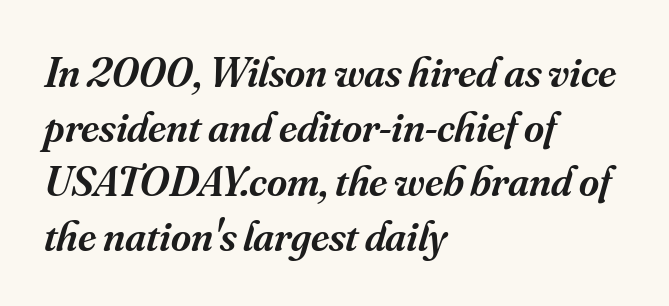
{"serif": "yes", "italic": "yes", "lean": "right", "slant_degrees": 16, "bold": "semi", "weight": "semibold", "width": "normal", "stroke_contrast": "medium", "x_height": "small", "monospaced": "no", "underline": "no", "align": "left", "line_spacing": "normal", "line_spacing_ratio": 1.27, "letter_spacing": "normal", "letter_spacing_em": 0.0, "glyph_px": 43}
